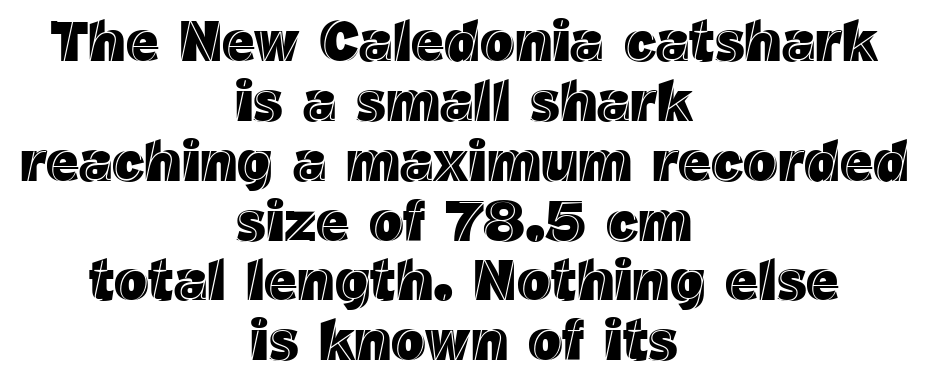
Q: Is the text italic (slanted)? A: No, it is upright.
Q: Is the text underlined? A: No.
Q: How is the paragraph aligned? A: Centered.
Q: Is the spacing between letters normal or unusually wide? A: Normal.
Q: Is the spacing between lines tight, normal or loose? A: Tight.
Q: Width (condensed, normal, or wide)? A: Normal.
Q: x-height? A: Medium.
Q: Monospaced? A: No.
